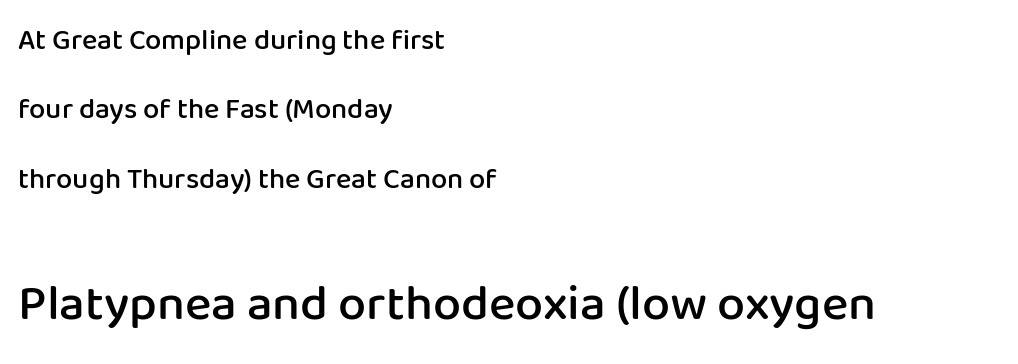
Q: Is the text bold? A: Semi-bold.
Q: Is the text italic (slanted)? A: No, it is upright.
Q: Is the typeface a serif or a sans-serif typeface? A: Sans-serif.
Q: Is the text underlined? A: No.
Q: How is the paragraph aligned? A: Left-aligned.
Q: Is the spacing between letters normal or unusually wide? A: Normal.
Q: Is the spacing between lines tight, normal or loose? A: Loose.
Q: Which block of text is set in a larger size, the first (top) or the second (bottom)? A: The second (bottom) one.
Q: Width (condensed, normal, or wide)? A: Normal.
Q: Stroke contrast? A: Low.
Q: x-height? A: Medium.
Q: Monospaced? A: No.
